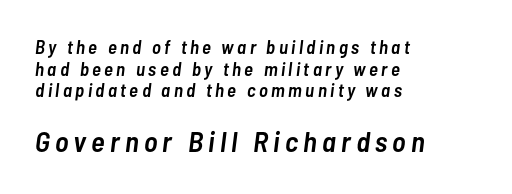
Baseline-to-baseline distance is barely more than the letter height. Each letter keeps its own natural width here, so spacing adapts to shape. All the whitespace from short lines collects on the right. Slanted lettering throughout. If you squint, the bottom block still reads clearly — it's the larger of the two.
